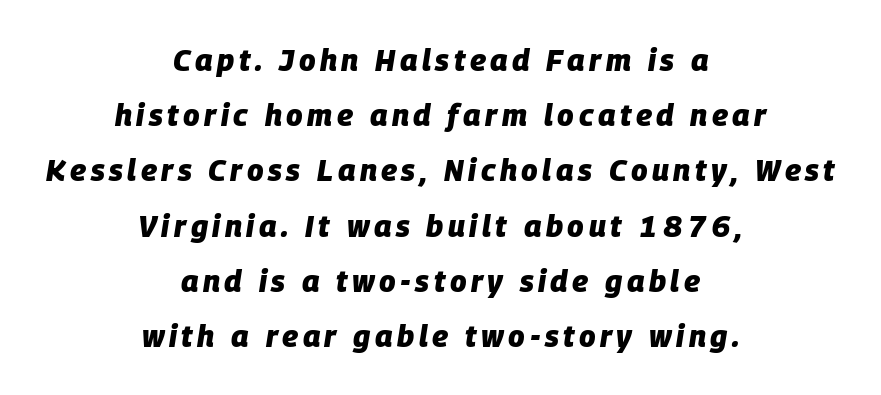
The image shows 30 px heavy type, italic (leaning right); set centered, line spacing 1.84x, not underlined; low stroke contrast and a large x-height.
